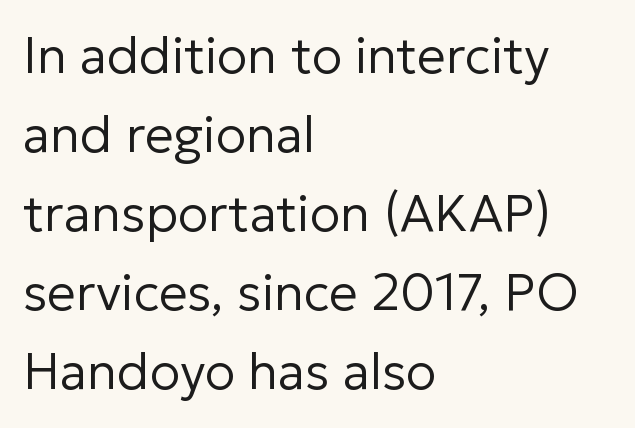
The image shows 51 px regular-weight sans-serif type, upright; set left-aligned, normal line spacing (1.55x), normal letter spacing, not underlined; low stroke contrast and a medium x-height.
